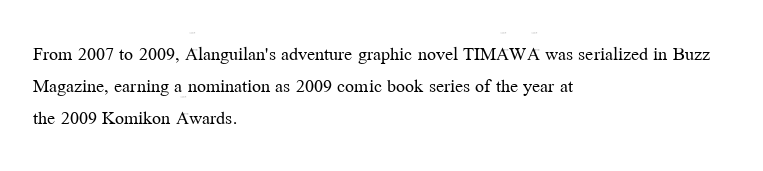
Caption: standard tracking, unaltered. The line-height multiplier appears to be the usual default. Type without underlining. This sample uses an upright cut, with every glyph sitting square on the baseline. This rendering uses left alignment, leaving the right contour irregular. The characters are drawn with everyday or finer stroke widths.
